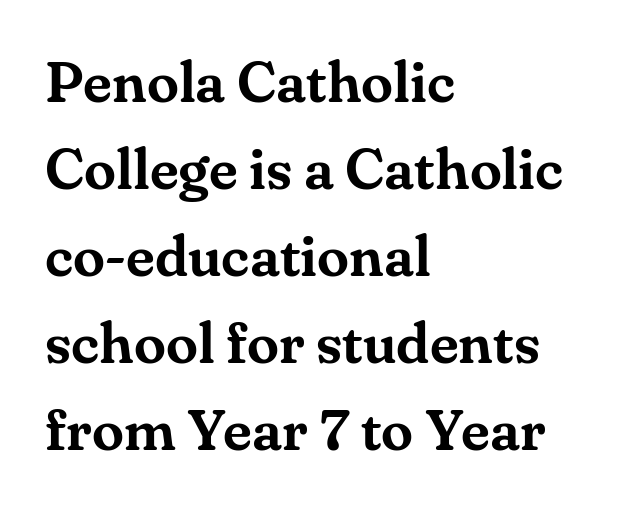
The image shows 58 px serif type, upright; set left-aligned, normal line spacing (1.5x), normal letter spacing, not underlined; medium stroke contrast and a small x-height.
